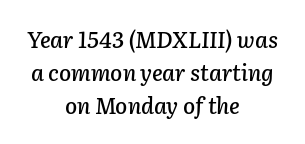
The image shows 22 px text type, italic (leaning right); set centered, normal line spacing (1.51x), normal letter spacing, not underlined.
